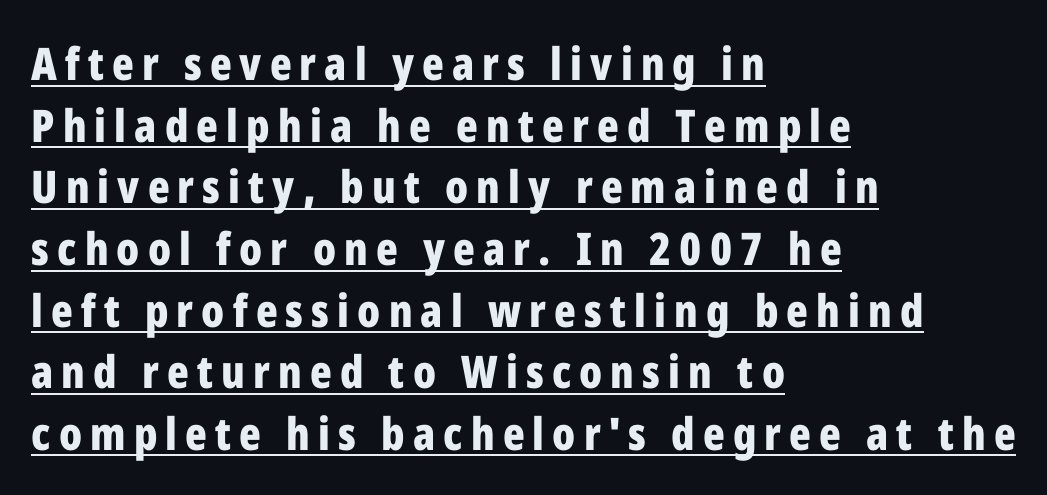
Q: Is the text bold? A: Yes.
Q: Is the text italic (slanted)? A: No, it is upright.
Q: Is the typeface a serif or a sans-serif typeface? A: Sans-serif.
Q: Is the text underlined? A: Yes.
Q: How is the paragraph aligned? A: Left-aligned.
Q: Is the spacing between lines tight, normal or loose? A: Normal.
Q: Width (condensed, normal, or wide)? A: Condensed.
Q: Stroke contrast? A: Low.
Q: x-height? A: Medium.
Q: Monospaced? A: No.
